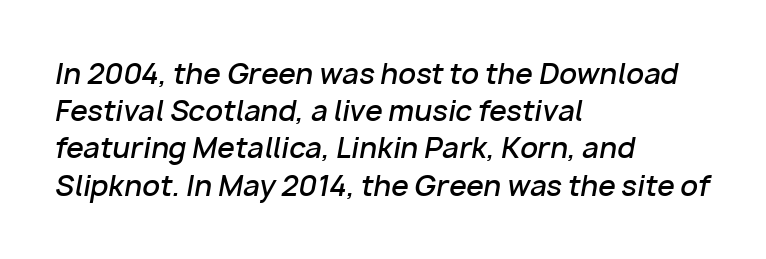
Q: Is the text bold? A: Semi-bold.
Q: Is the text italic (slanted)? A: Yes, it leans right by about 10 degrees.
Q: Is the text underlined? A: No.
Q: How is the paragraph aligned? A: Left-aligned.
Q: Is the spacing between letters normal or unusually wide? A: Normal.
Q: Is the spacing between lines tight, normal or loose? A: Normal.
Q: Width (condensed, normal, or wide)? A: Normal.
Q: Stroke contrast? A: Low.
Q: x-height? A: Medium.
Q: Monospaced? A: No.
